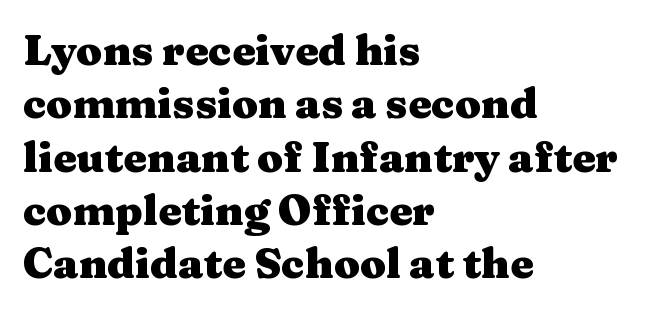
Posture: upright roman. Regular leading. The typesetter chose a ragged-right arrangement here. Anything drawn beneath the words? Only blank space. The letterforms sit shoulder to shoulder at normal distance.
